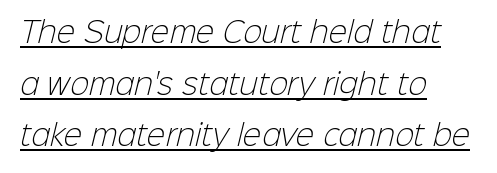
Q: Is the text bold? A: No.
Q: Is the typeface a serif or a sans-serif typeface? A: Sans-serif.
Q: Is the text underlined? A: Yes.
Q: How is the paragraph aligned? A: Left-aligned.
Q: Is the spacing between letters normal or unusually wide? A: Normal.
Q: Width (condensed, normal, or wide)? A: Normal.
Q: Stroke contrast? A: Low.
Q: x-height? A: Medium.
Q: Monospaced? A: No.
